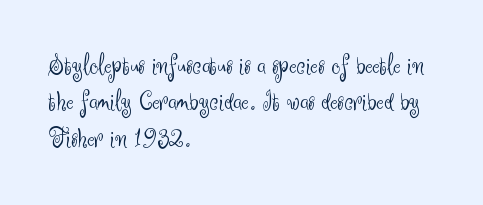
Q: Is the text bold? A: No.
Q: Is the text italic (slanted)? A: No, it is upright.
Q: Is the typeface a serif or a sans-serif typeface? A: Sans-serif.
Q: Is the text underlined? A: No.
Q: How is the paragraph aligned? A: Left-aligned.
Q: Is the spacing between letters normal or unusually wide? A: Normal.
Q: Is the spacing between lines tight, normal or loose? A: Normal.
Q: Width (condensed, normal, or wide)? A: Normal.
Q: Stroke contrast? A: Medium.
Q: x-height? A: Small.
Q: Monospaced? A: No.
